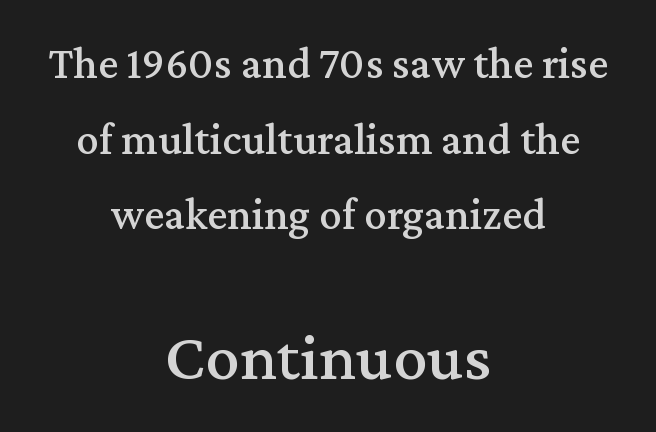
Horizontal alignment here is central, giving a formal, balanced look. Typesetter's note — lower block bumped up in size, upper block left smaller. Underline: absent. Here the designer chose a conventional face with non-uniform glyph widths. When letters stand straight like this, we call the style roman or upright. The leading is moderate, giving the passage an even texture.
